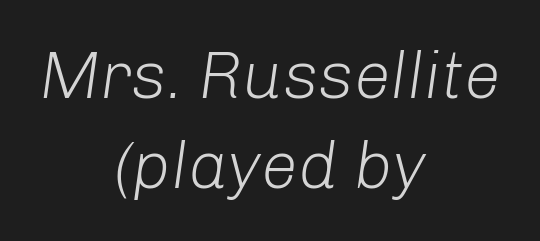
The image shows 66 px light type, italic (leaning right); set centered, normal line spacing (1.37x), normal letter spacing, not underlined; low stroke contrast and a medium x-height.
